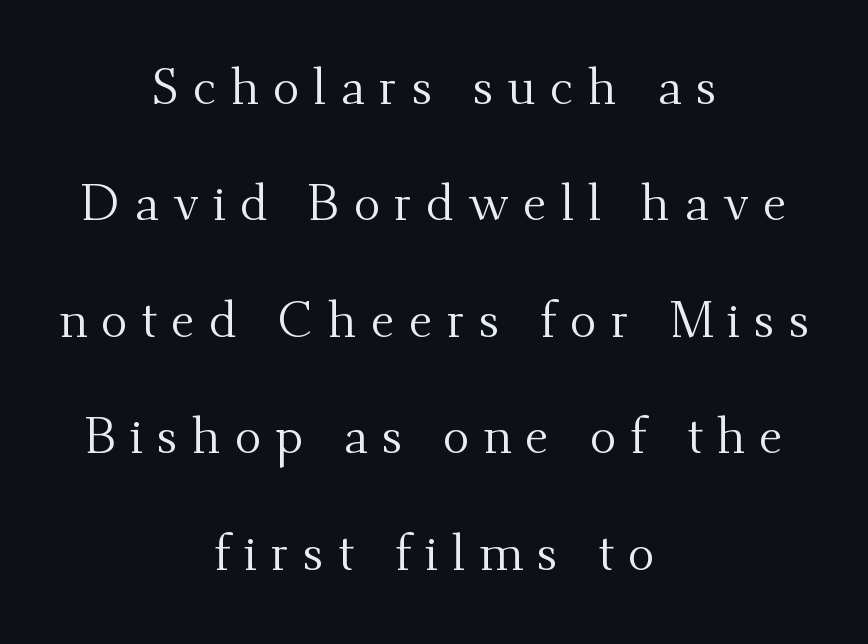
Q: Is the text bold? A: No.
Q: Is the text italic (slanted)? A: No, it is upright.
Q: Is the typeface a serif or a sans-serif typeface? A: Serif.
Q: Is the text underlined? A: No.
Q: How is the paragraph aligned? A: Centered.
Q: Is the spacing between letters normal or unusually wide? A: Unusually wide.
Q: Is the spacing between lines tight, normal or loose? A: Loose.
Q: Width (condensed, normal, or wide)? A: Normal.
Q: Stroke contrast? A: Medium.
Q: x-height? A: Small.
Q: Monospaced? A: No.
